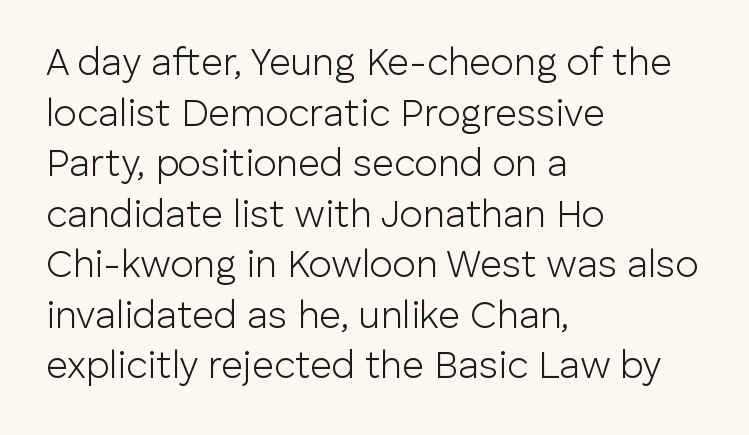
The image shows 38 px light sans-serif type, upright; set left-aligned, normal line spacing (1.33x), normal letter spacing, not underlined; low stroke contrast and a medium x-height.
